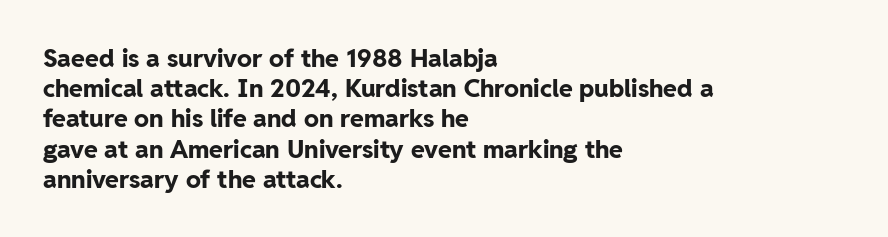
The image shows 25 px bold type, upright; set left-aligned, line spacing 1.21x, normal letter spacing, not underlined.
